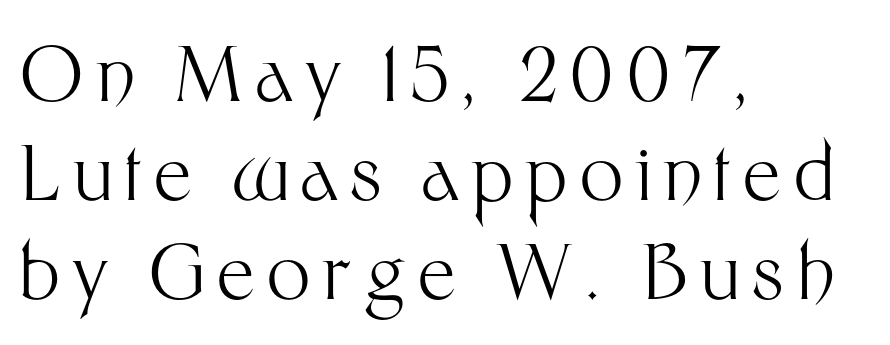
These lines are composed in type without serifs. The passage is arranged the way most books set body copy — flush left. The type sits square on the baseline with zero lean. Is there much room between lines? A standard amount, neither cramped nor airy.
